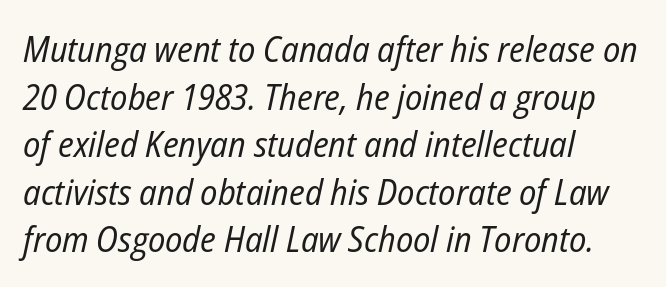
The image shows 36 px regular-weight, condensed type, italic (leaning right); set left-aligned, normal line spacing (1.32x), normal letter spacing, not underlined; low stroke contrast and a medium x-height.
